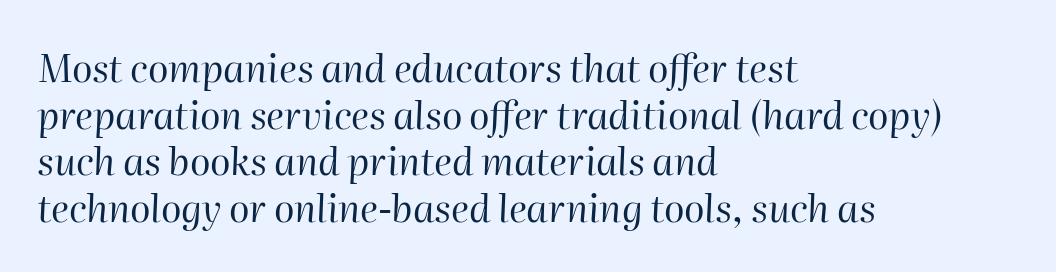
Q: Is the text bold? A: No.
Q: Is the text italic (slanted)? A: Yes, it leans right by about 2 degrees.
Q: Is the text underlined? A: No.
Q: How is the paragraph aligned? A: Left-aligned.
Q: Is the spacing between letters normal or unusually wide? A: Normal.
Q: Width (condensed, normal, or wide)? A: Normal.
Q: Stroke contrast? A: High.
Q: x-height? A: Medium.
Q: Monospaced? A: No.
